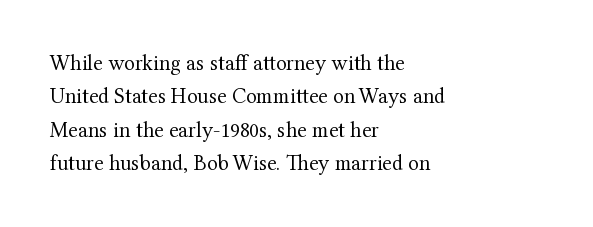
The image shows 22 px text type, upright; set left-aligned, normal line spacing (1.52x), normal letter spacing, not underlined.
